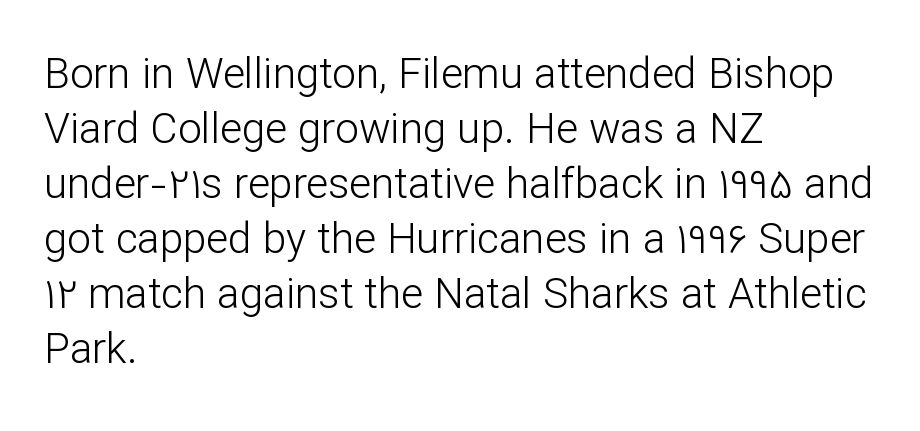
The image shows 42 px light sans-serif type, upright; set left-aligned, normal line spacing (1.31x), normal letter spacing, not underlined; low stroke contrast and a medium x-height.
